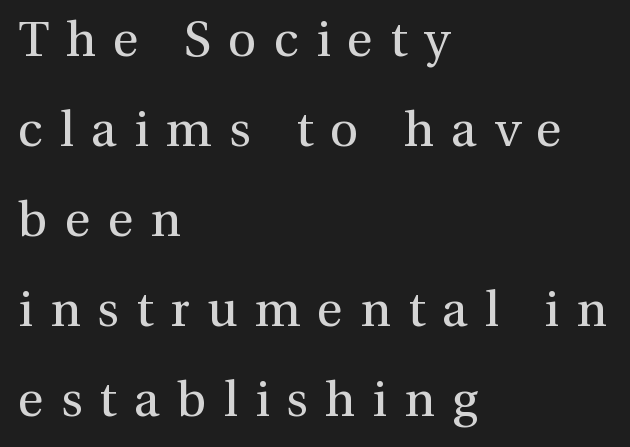
{"serif": "yes", "italic": "no", "bold": "no", "weight": "regular", "width": "normal", "stroke_contrast": "medium", "x_height": "medium", "monospaced": "no", "underline": "no", "align": "left", "line_spacing_ratio": 1.8, "letter_spacing": "wide", "letter_spacing_em": 0.34, "glyph_px": 50}
